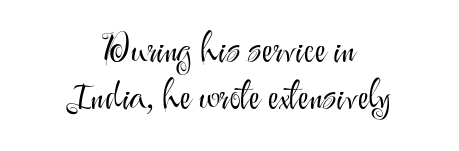
The image shows 39 px light sans-serif type; set centered, line spacing 1.21x, normal letter spacing, not underlined; medium stroke contrast and a small x-height.
